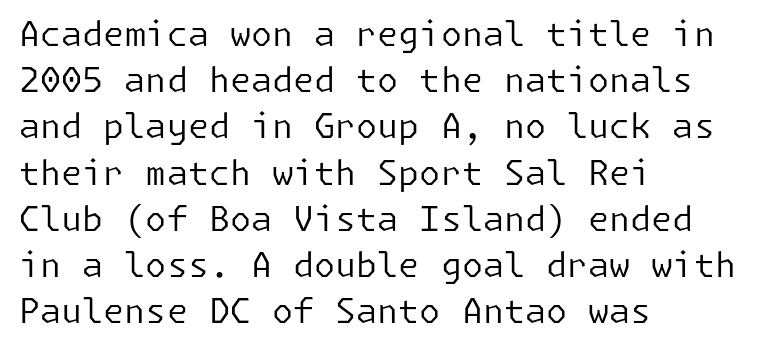
Teacher's note: observe the even left margin — that is flush-left alignment. The line-height multiplier appears to be the usual default. Ink coverage per letter is moderate at most. The type family on display is of the sans-serif kind. No extra tracking has been applied to these lines. The area under the type is left untouched.
